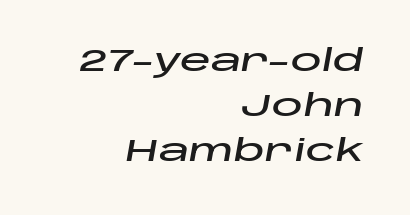
Q: Is the text italic (slanted)? A: Yes, it leans right by about 10 degrees.
Q: Is the text underlined? A: No.
Q: How is the paragraph aligned? A: Right-aligned.
Q: Is the spacing between letters normal or unusually wide? A: Normal.
Q: Is the spacing between lines tight, normal or loose? A: Normal.
Q: Width (condensed, normal, or wide)? A: Wide.
Q: Stroke contrast? A: Low.
Q: x-height? A: Large.
Q: Monospaced? A: No.
